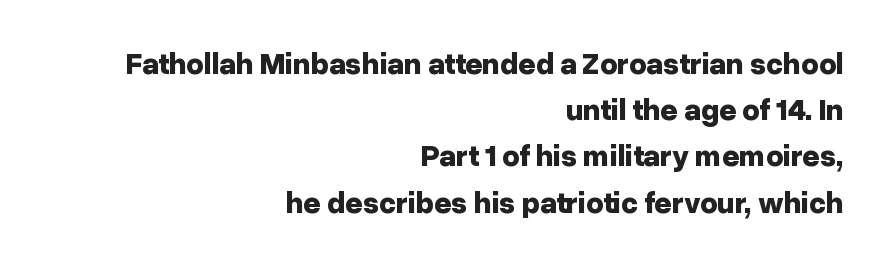
{"serif": "no", "italic": "no", "bold": "yes", "weight": "bold", "width": "normal", "stroke_contrast": "low", "x_height": "medium", "monospaced": "no", "underline": "no", "align": "right", "line_spacing": "normal", "line_spacing_ratio": 1.54, "letter_spacing": "normal", "letter_spacing_em": 0.0, "glyph_px": 30}
